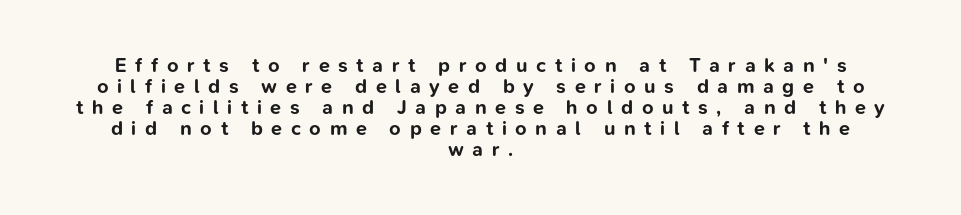
Glance below the letters and you will spot only blank space. Is there any slant? The stems are plumb. Inter-character spacing is expanded well beyond the font's built-in metrics. Horizontal alignment here is central, giving a formal, balanced look. The glyphs have the mass of a bold cut. Summary of vertical rhythm: compact, with narrow interline spacing.
